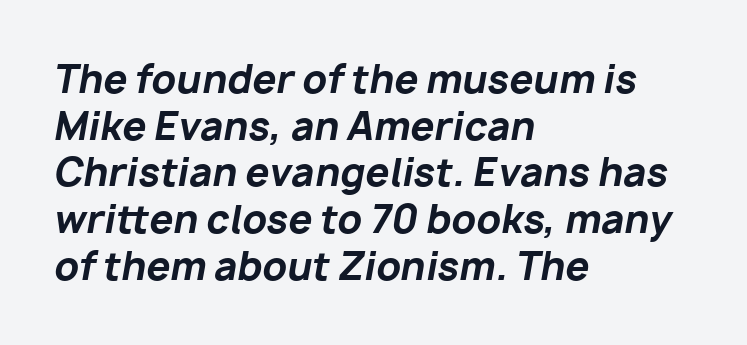
Q: Is the text bold? A: Yes.
Q: Is the text italic (slanted)? A: Yes, it leans right by about 10 degrees.
Q: Is the text underlined? A: No.
Q: How is the paragraph aligned? A: Left-aligned.
Q: Is the spacing between letters normal or unusually wide? A: Normal.
Q: Width (condensed, normal, or wide)? A: Normal.
Q: Stroke contrast? A: Low.
Q: x-height? A: Medium.
Q: Monospaced? A: No.
